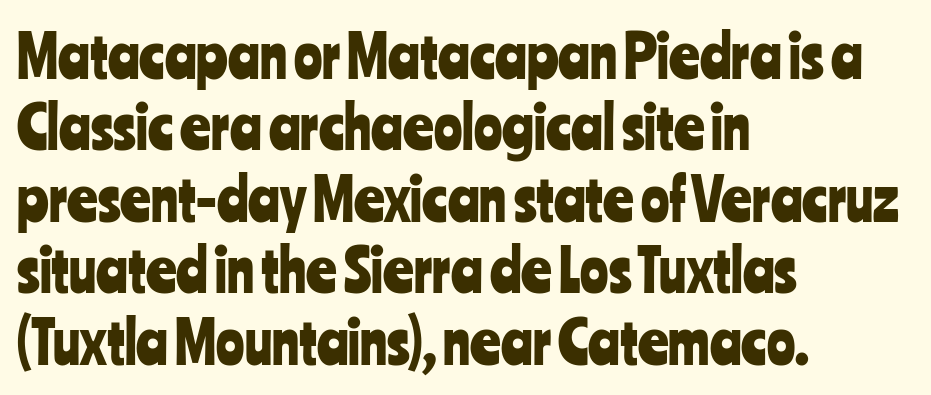
Q: Is the text italic (slanted)? A: No, it is upright.
Q: Is the typeface a serif or a sans-serif typeface? A: Sans-serif.
Q: Is the text underlined? A: No.
Q: How is the paragraph aligned? A: Left-aligned.
Q: Is the spacing between letters normal or unusually wide? A: Normal.
Q: Width (condensed, normal, or wide)? A: Condensed.
Q: Stroke contrast? A: Low.
Q: x-height? A: Medium.
Q: Monospaced? A: No.
